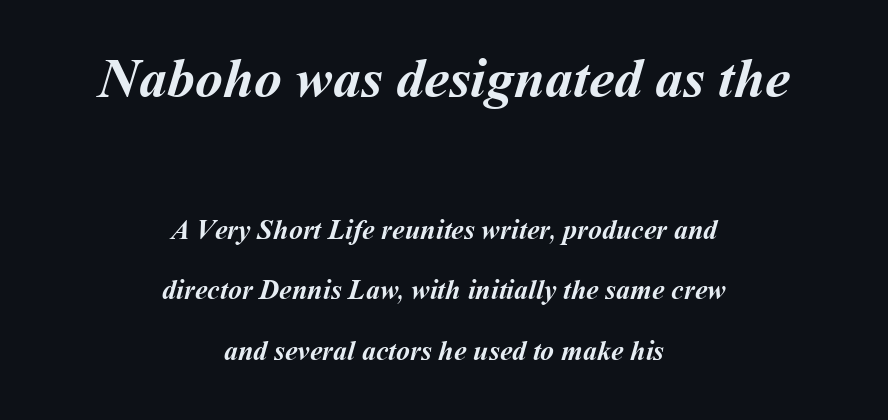
The image shows 56 px semibold type; set centered, loose line spacing (2.15x), normal letter spacing, not underlined; the first (top) block is 2.0x larger; medium stroke contrast and a medium x-height.
